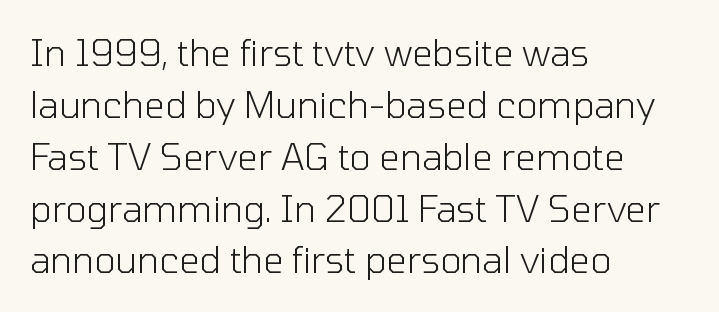
{"serif": "no", "italic": "no", "bold": "no", "weight": "light", "width": "normal", "stroke_contrast": "low", "x_height": "medium", "monospaced": "no", "underline": "no", "align": "left", "line_spacing": "normal", "line_spacing_ratio": 1.44, "letter_spacing": "normal", "letter_spacing_em": 0.0, "glyph_px": 36}
